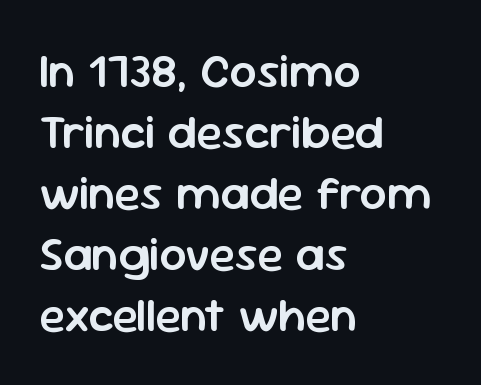
Q: Is the text bold? A: Semi-bold.
Q: Is the text italic (slanted)? A: No, it is upright.
Q: Is the typeface a serif or a sans-serif typeface? A: Sans-serif.
Q: Is the text underlined? A: No.
Q: How is the paragraph aligned? A: Left-aligned.
Q: Is the spacing between letters normal or unusually wide? A: Normal.
Q: Is the spacing between lines tight, normal or loose? A: Normal.
Q: Width (condensed, normal, or wide)? A: Normal.
Q: Stroke contrast? A: Low.
Q: x-height? A: Medium.
Q: Monospaced? A: No.
